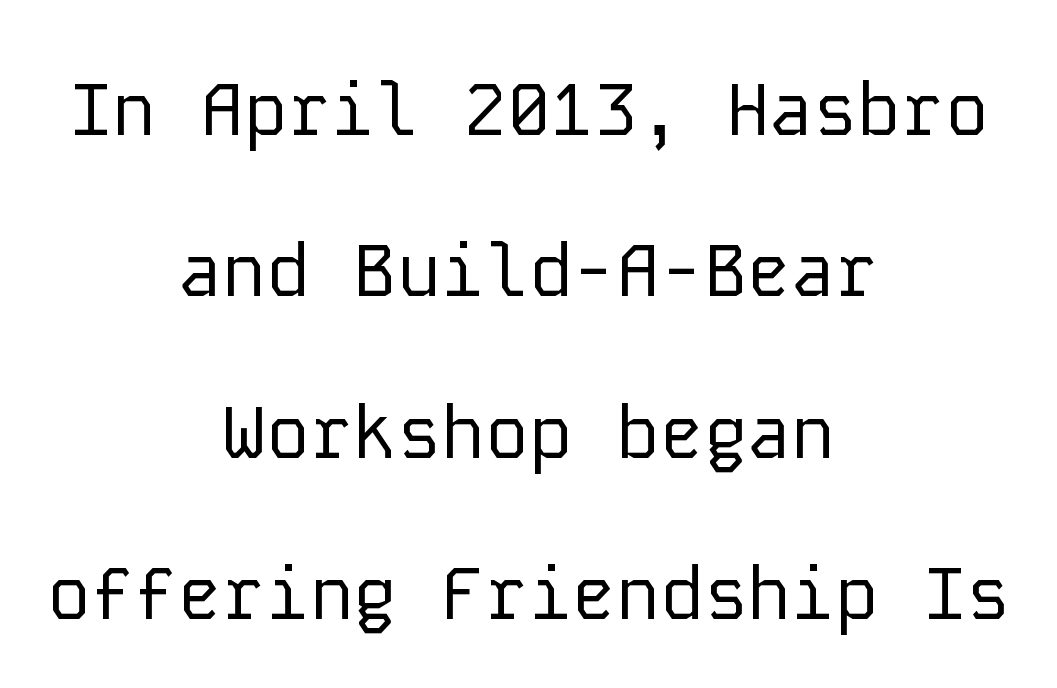
The image shows 73 px regular-weight sans-serif type, upright, monospaced; set centered, loose line spacing (2.21x), normal letter spacing, not underlined; low stroke contrast and a medium x-height.
